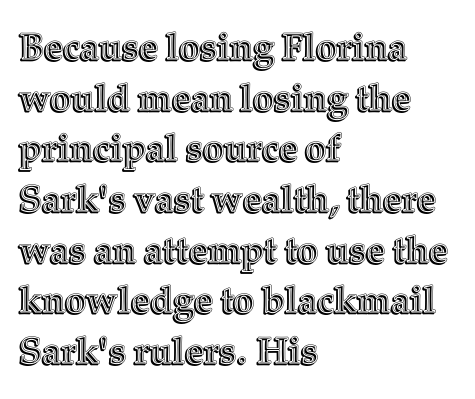
Only glyphs here, with clear space below each row. The typography opts for an upright posture over an oblique one. This sample keeps an unexceptional amount of space between lines. Nobody touched the tracking dial on this one. This sample has the flowing, uneven cadence of proportional lettering. Does the copy run flush right? No — it runs flush left.
